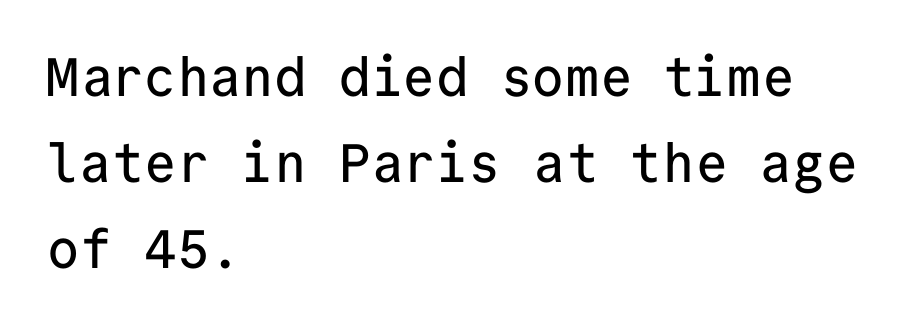
The letters march in equal steps, a hallmark of fixed-pitch type. The paragraph shown leans on its left margin. The font family rendered here belongs to the sans-serif group. Whoever set this chose a conventional vertical rhythm. The face used here is rendered with its standard letterfit.
